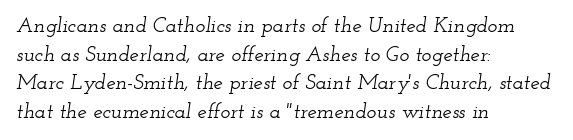
The image shows 21 px text type, italic (leaning right); set left-aligned, normal line spacing (1.36x), normal letter spacing, not underlined.
